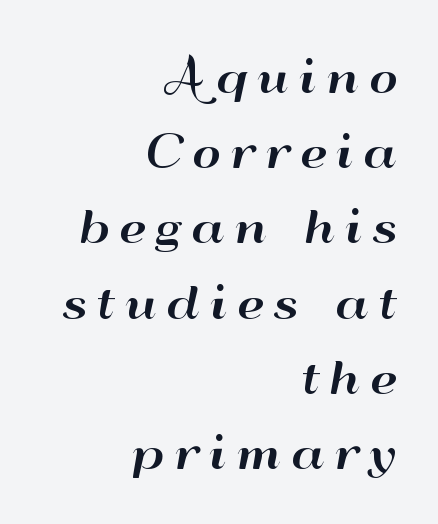
The image shows 44 px wide sans-serif type; set right-aligned, line spacing 1.71x, unusually wide letter spacing (+0.22 em), not underlined; high stroke contrast and a small x-height.
